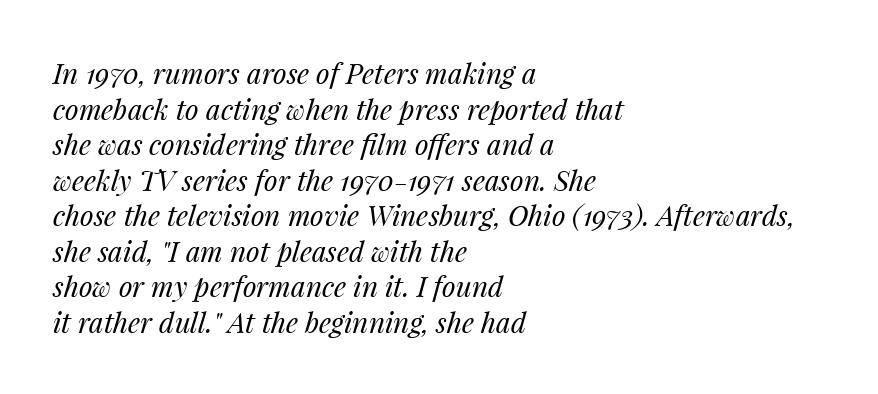
Q: Is the text bold? A: No.
Q: Is the text italic (slanted)? A: Yes, it leans right by about 14 degrees.
Q: Is the text underlined? A: No.
Q: How is the paragraph aligned? A: Left-aligned.
Q: Is the spacing between letters normal or unusually wide? A: Normal.
Q: Is the spacing between lines tight, normal or loose? A: Normal.
Q: Width (condensed, normal, or wide)? A: Normal.
Q: Stroke contrast? A: Medium.
Q: x-height? A: Medium.
Q: Monospaced? A: No.
